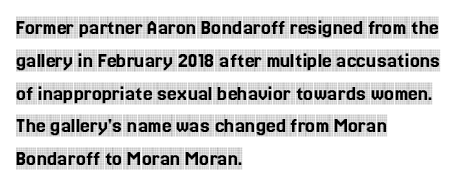
The image shows 22 px text type, upright; set left-aligned, normal line spacing (1.49x), normal letter spacing, not underlined.
